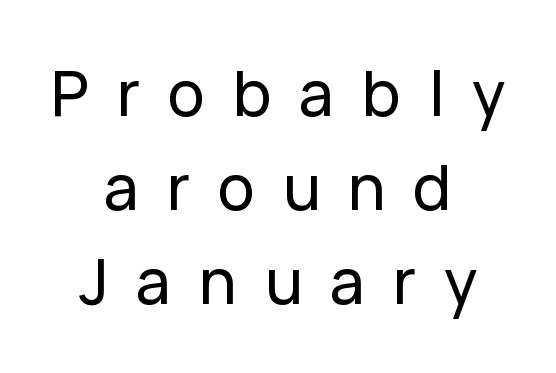
The image shows 62 px sans-serif type, upright; set centered, normal line spacing (1.52x), unusually wide letter spacing (+0.45 em), not underlined; low stroke contrast and a medium x-height.
